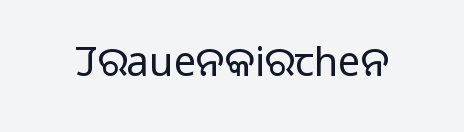
Here the glyphs are tracked normally, forming tight word shapes. Check the space under the baseline: it is left empty. These lines are rendered in a variable-pitch font. The text was rendered using a sans face with plain stroke endings. The specimen reads as upright at a glance. Vertical stems look standard width or narrower in stroke.
